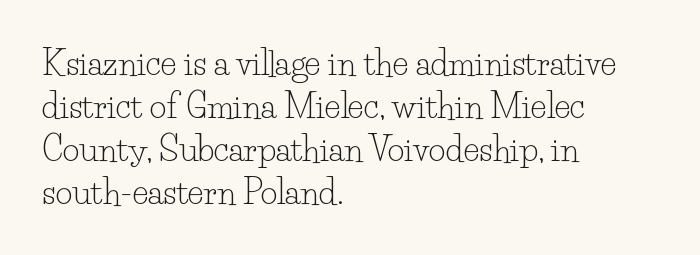
{"serif": "yes", "italic": "no", "bold": "no", "weight": "light", "width": "normal", "stroke_contrast": "low", "x_height": "small", "monospaced": "no", "underline": "no", "align": "left", "line_spacing": "normal", "line_spacing_ratio": 1.3, "letter_spacing": "normal", "letter_spacing_em": 0.0, "glyph_px": 33}
